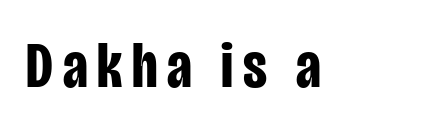
The image shows 65 px bold, condensed sans-serif type, upright; set not underlined; low stroke contrast and a large x-height.
